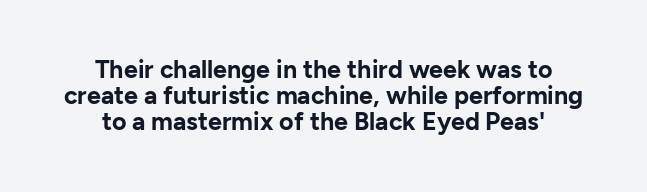
Q: Is the text bold? A: Yes.
Q: Is the text italic (slanted)? A: No, it is upright.
Q: Is the text underlined? A: No.
Q: How is the paragraph aligned? A: Centered.
Q: Is the spacing between letters normal or unusually wide? A: Normal.
Q: Is the spacing between lines tight, normal or loose? A: Tight.
